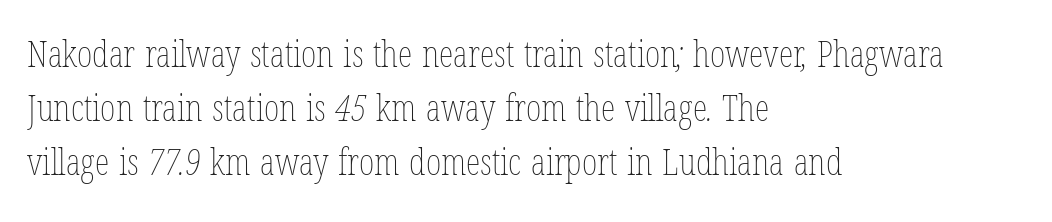
The image shows 37 px thin, condensed type; set left-aligned, normal line spacing (1.46x), normal letter spacing, not underlined; low stroke contrast and a medium x-height.
